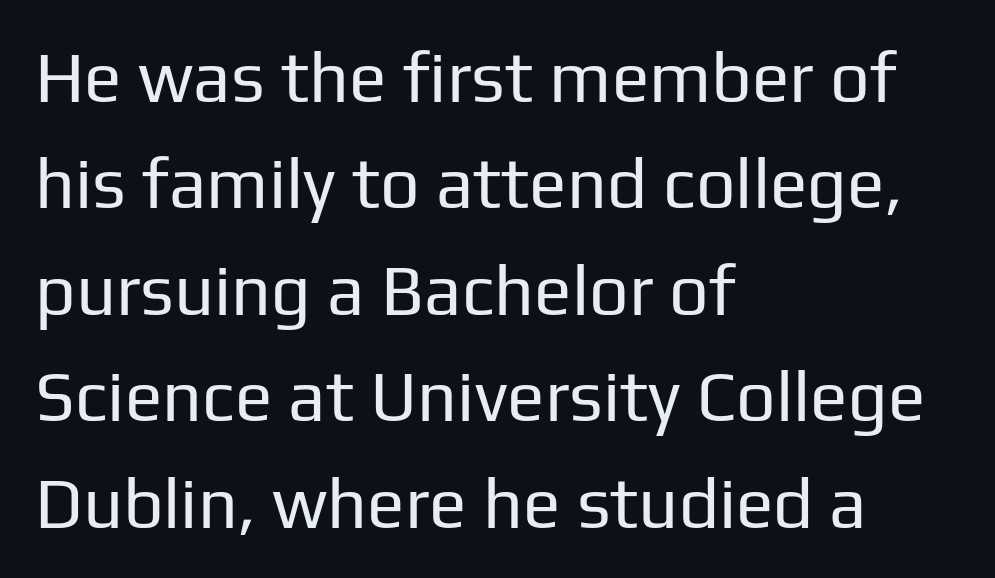
{"serif": "no", "italic": "no", "bold": "no", "weight": "regular", "width": "normal", "stroke_contrast": "low", "x_height": "medium", "monospaced": "no", "underline": "no", "align": "left", "line_spacing": "normal", "line_spacing_ratio": 1.52, "letter_spacing": "normal", "letter_spacing_em": 0.0, "glyph_px": 70}
